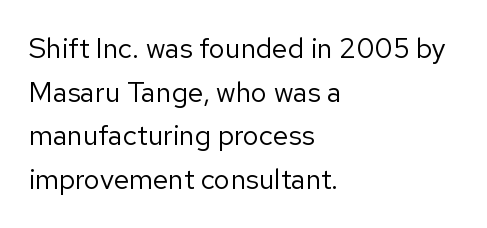
Q: Is the text bold? A: No.
Q: Is the text italic (slanted)? A: No, it is upright.
Q: Is the typeface a serif or a sans-serif typeface? A: Sans-serif.
Q: Is the text underlined? A: No.
Q: How is the paragraph aligned? A: Left-aligned.
Q: Is the spacing between letters normal or unusually wide? A: Normal.
Q: Is the spacing between lines tight, normal or loose? A: Normal.
Q: Width (condensed, normal, or wide)? A: Normal.
Q: Stroke contrast? A: Low.
Q: x-height? A: Medium.
Q: Monospaced? A: No.
